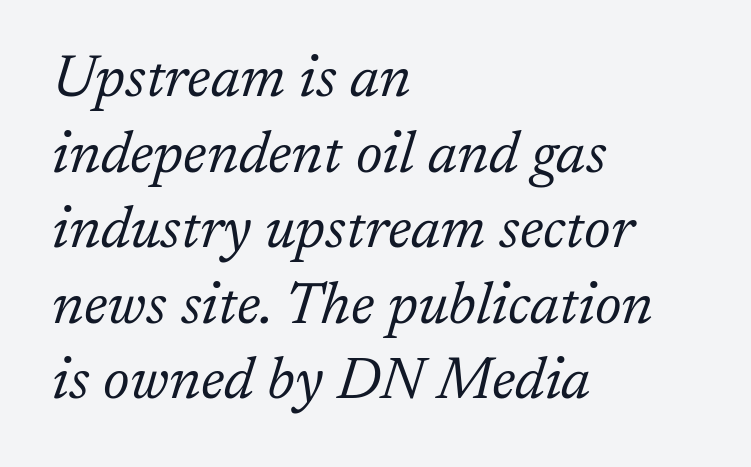
The image shows 59 px light serif type, italic (leaning right); set left-aligned, normal line spacing (1.28x), normal letter spacing, not underlined; low stroke contrast and a medium x-height.
